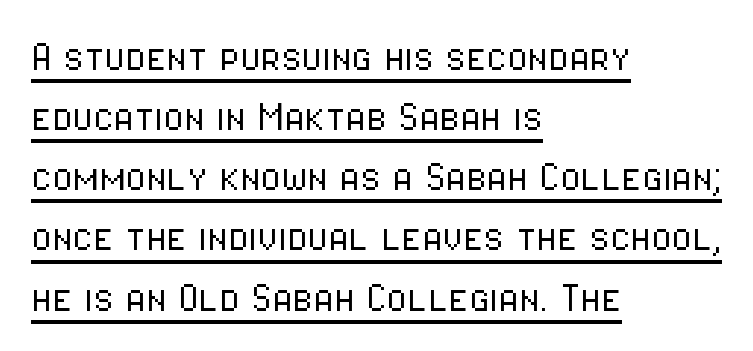
{"serif": "no", "italic": "no", "bold": "no", "weight": "light", "width": "condensed", "stroke_contrast": "low", "x_height": "medium", "monospaced": "no", "underline": "yes", "align": "left", "line_spacing": "normal", "line_spacing_ratio": 1.28, "letter_spacing": "normal", "letter_spacing_em": 0.0, "glyph_px": 47}
